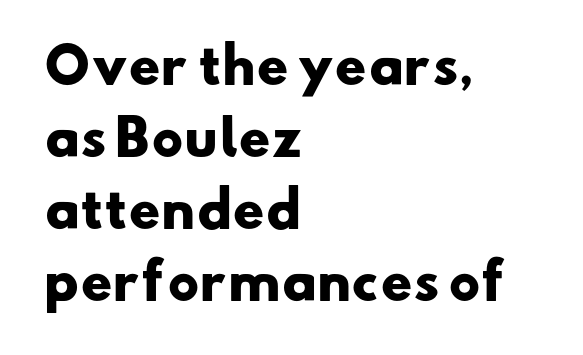
{"serif": "no", "bold": "yes", "weight": "heavy", "width": "wide", "stroke_contrast": "low", "x_height": "small", "monospaced": "no", "underline": "no", "align": "left", "line_spacing": "normal", "line_spacing_ratio": 1.47, "letter_spacing": "normal", "letter_spacing_em": 0.0, "glyph_px": 49}
